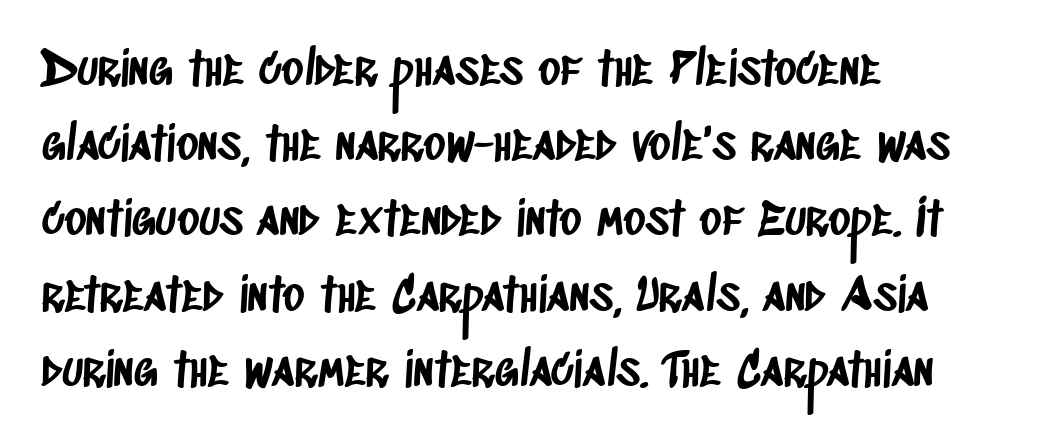
{"serif": "no", "width": "condensed", "stroke_contrast": "low", "x_height": "large", "monospaced": "no", "underline": "no", "align": "left", "line_spacing": "normal", "line_spacing_ratio": 1.6, "letter_spacing": "normal", "letter_spacing_em": 0.0, "glyph_px": 47}
